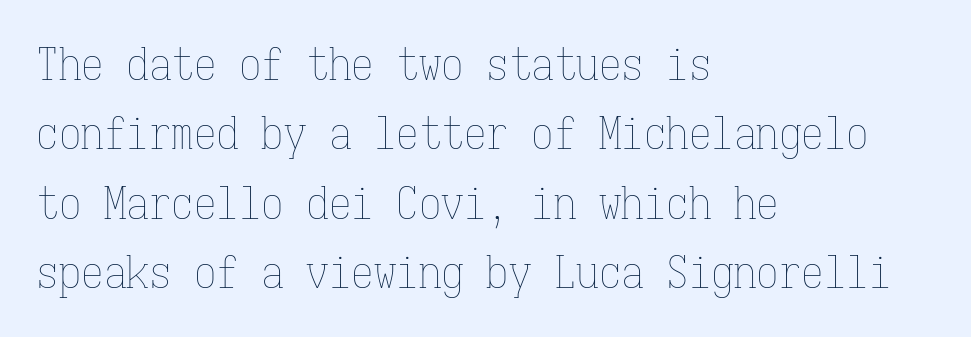
Horizontal alignment here is leftward, the default for most running prose. A typesetter would call this zero additional tracking. Stroke thickness stays within the range of a standard reading face or lighter. One glance says typical: line gaps are just what's usual. Italic: no, the glyphs are upright roman. Do the characters align in a grid? Yes, the font is monospaced.
